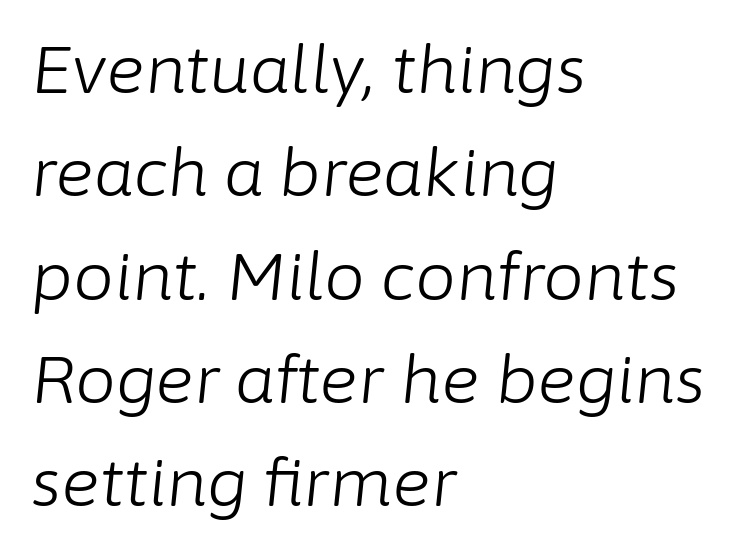
The block of text has a typical density, with ordinary space between rows. Characters follow at the spacing the type designer built in. Counters stay open thanks to moderate or lighter strokes. These lines are set flush left with a ragged right edge. Anything drawn beneath the words? Only blank space. Spacing verdict: proportional, widths tailored to each character.
